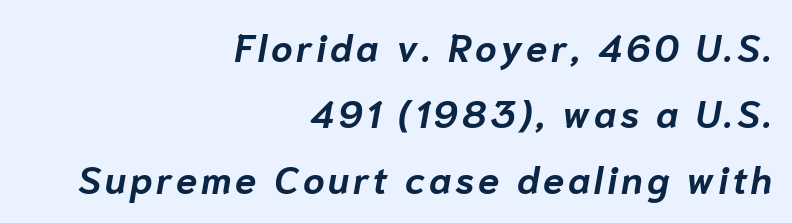
The image shows 38 px bold type, italic (leaning right); set right-aligned, line spacing 1.74x, not underlined; low stroke contrast and a medium x-height.
